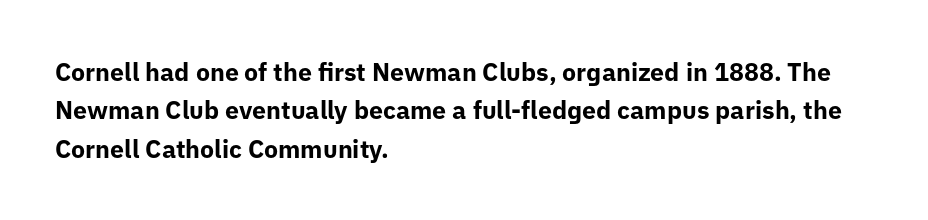
Here the glyphs are tracked normally, forming tight word shapes. Does the weight exceed regular? Yes, all the way to bold. The text block is weighted toward the left margin, trailing off unevenly rightward. Style check: upright. Notice how descenders clear the ascenders below comfortably — that's standard leading. Glance below the letters and you will spot only blank space.
